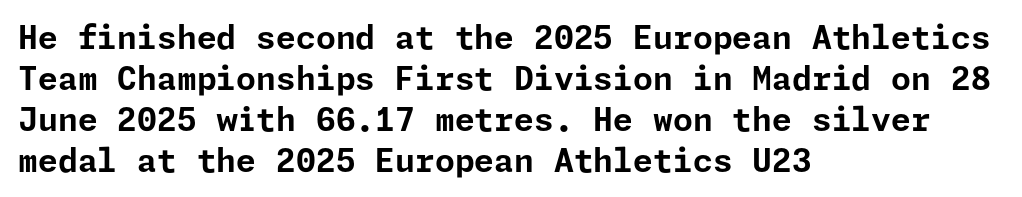
Q: Is the text bold? A: Yes.
Q: Is the text italic (slanted)? A: No, it is upright.
Q: Is the typeface a serif or a sans-serif typeface? A: Sans-serif.
Q: Is the text underlined? A: No.
Q: How is the paragraph aligned? A: Left-aligned.
Q: Is the spacing between letters normal or unusually wide? A: Normal.
Q: Is the spacing between lines tight, normal or loose? A: Normal.
Q: Width (condensed, normal, or wide)? A: Normal.
Q: Stroke contrast? A: Low.
Q: x-height? A: Medium.
